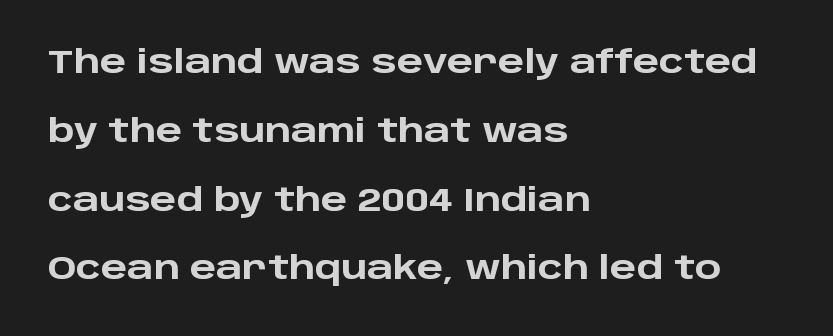
Posture: straight, roman, zero tilt. Typesetter's note: full bold, strokes at maximum text heaviness. Any mark beneath the type? The region is blank. The type is set solid horizontally, with unmodified tracking. The space between consecutive lines is lavish.
